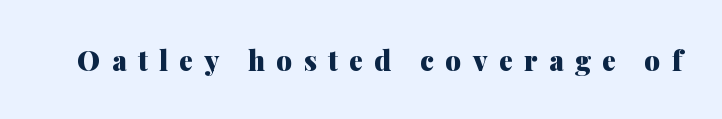
The image shows 28 px heavy serif type, upright; set unusually wide letter spacing (+0.4 em), not underlined; medium stroke contrast and a medium x-height.
